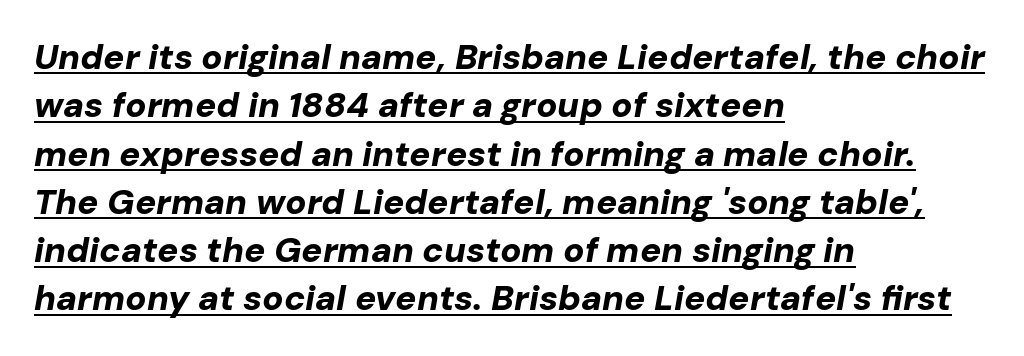
{"italic": "yes", "lean": "right", "slant_degrees": 10, "bold": "yes", "weight": "bold", "width": "normal", "stroke_contrast": "low", "x_height": "medium", "monospaced": "no", "underline": "yes", "align": "left", "line_spacing": "normal", "line_spacing_ratio": 1.38, "letter_spacing": "normal", "letter_spacing_em": 0.0, "glyph_px": 35}
